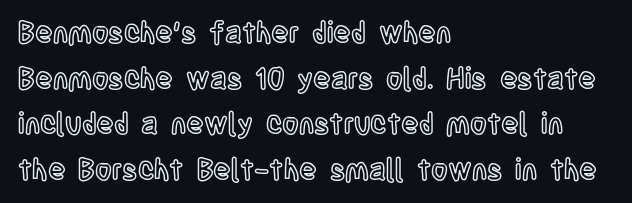
{"italic": "no", "width": "condensed", "x_height": "large", "monospaced": "no", "underline": "no", "align": "left", "line_spacing": "normal", "line_spacing_ratio": 1.57, "letter_spacing": "normal", "letter_spacing_em": 0.0, "glyph_px": 29}
